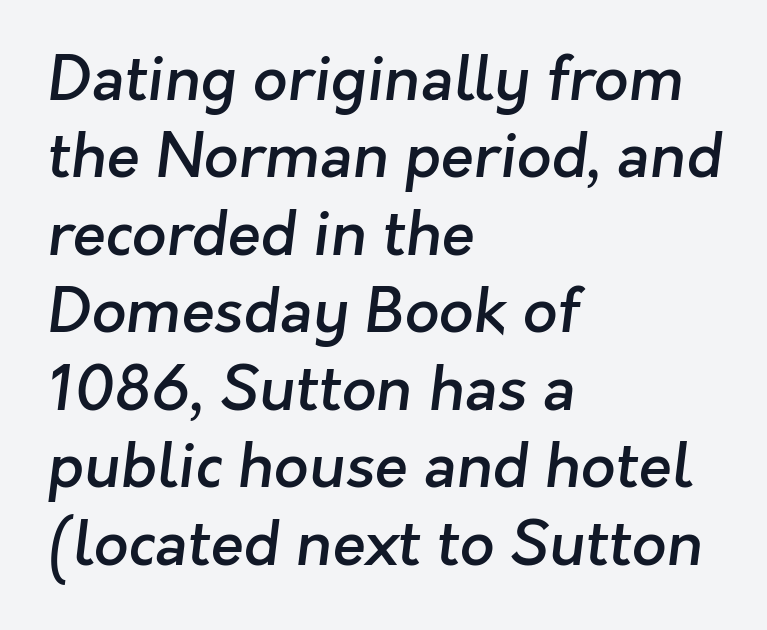
The font is running at a semibold setting, under full bold. The face used here is proportionally spaced, like ordinary book or web type. Leftover space on each line is placed entirely after the last word. The letters sit at their default tracking, neither squeezed nor spread.
